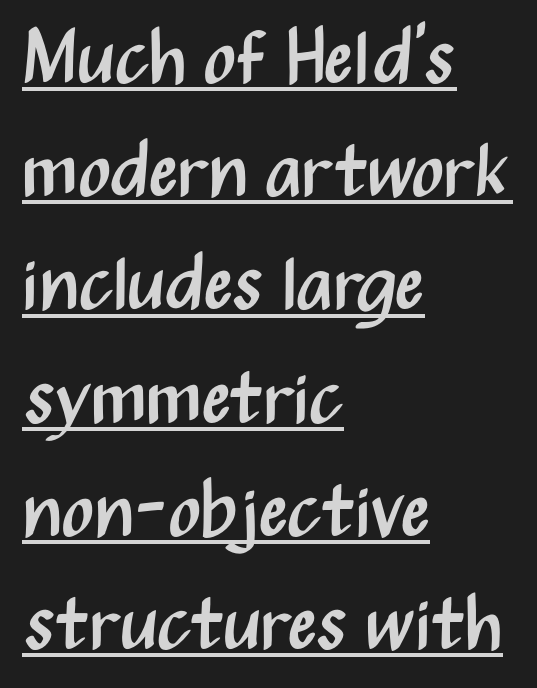
The image shows 76 px regular-weight, condensed sans-serif type, upright; set left-aligned, normal line spacing (1.49x), normal letter spacing, underlined; medium stroke contrast and a medium x-height.
